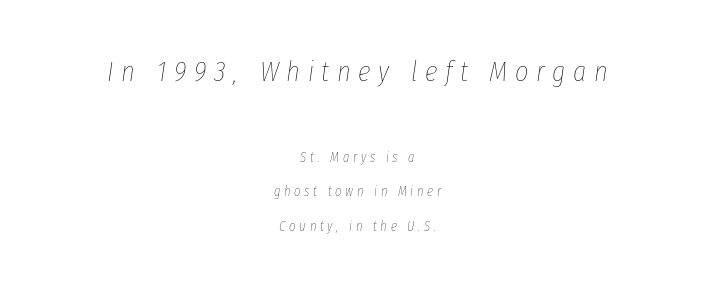
Q: Is the text bold? A: No.
Q: Is the text italic (slanted)? A: Yes, it leans right by about 8 degrees.
Q: Is the text underlined? A: No.
Q: How is the paragraph aligned? A: Centered.
Q: Is the spacing between letters normal or unusually wide? A: Unusually wide.
Q: Is the spacing between lines tight, normal or loose? A: Loose.
Q: Which block of text is set in a larger size, the first (top) or the second (bottom)? A: The first (top) one.
Q: Width (condensed, normal, or wide)? A: Condensed.
Q: Stroke contrast? A: Low.
Q: x-height? A: Medium.
Q: Monospaced? A: No.
